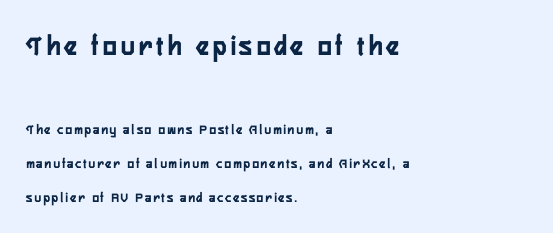
{"serif": "no", "italic": "no", "bold": "yes", "weight": "semibold", "width": "condensed", "stroke_contrast": "low", "x_height": "medium", "monospaced": "no", "underline": "no", "align": "left", "line_spacing": "loose", "line_spacing_ratio": 2.43, "larger_block": "first", "size_ratio": 2.07, "glyph_px": 29}
